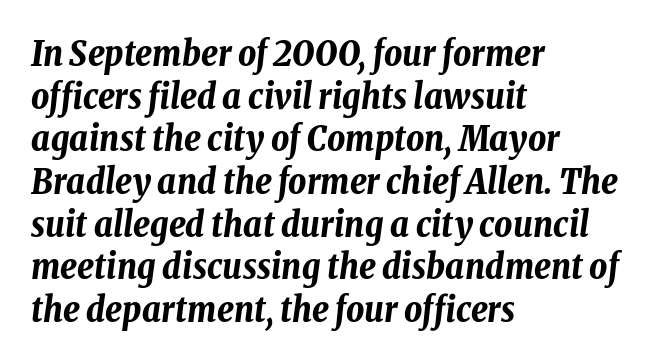
Would a proofreader flag this as italicized? Yes. Is this a fixed-width face? No — the glyphs have proportional, varying widths. Horizontally, the lines are justified to the leading edge only. In terms of weight, the rendering is a true, heavy bold. The strip under each line holds only bare page.
